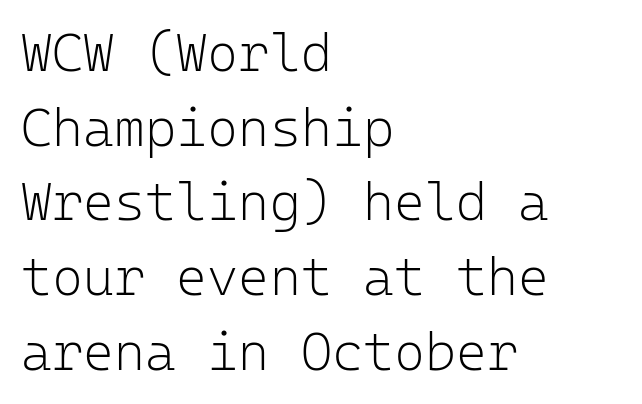
Words float on clear page, feet unadorned. Compared with typical paragraphs, the rows here are spaced about the same. Glyph-to-glyph distance matches everyday printed text. The rag falls on the right side of this text block.
